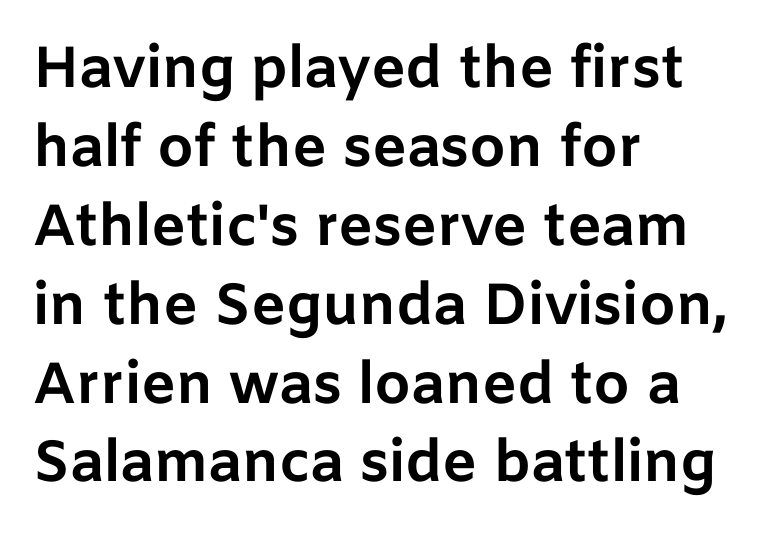
{"serif": "no", "italic": "no", "bold": "yes", "weight": "bold", "width": "normal", "stroke_contrast": "low", "x_height": "medium", "monospaced": "no", "underline": "no", "align": "left", "line_spacing": "normal", "line_spacing_ratio": 1.36, "letter_spacing": "normal", "letter_spacing_em": 0.0, "glyph_px": 58}
